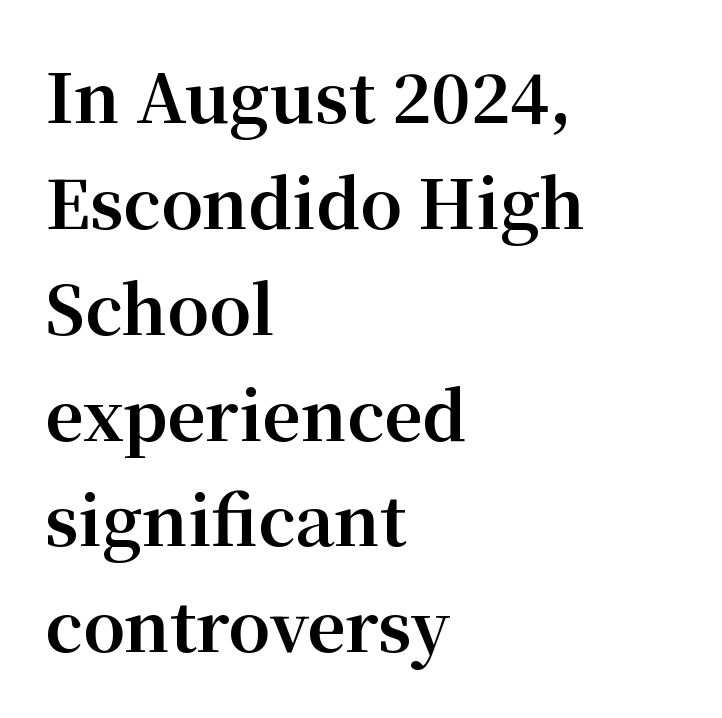
Heavy-handed strokes throughout: this text is bold. The face used here is proportionally spaced, like ordinary book or web type. The letterforms sit shoulder to shoulder at normal distance. A roman cut, with each character standing at attention. Any mark beneath the type? The region is blank. The designer went with a serif here, giving each stem small feet.
